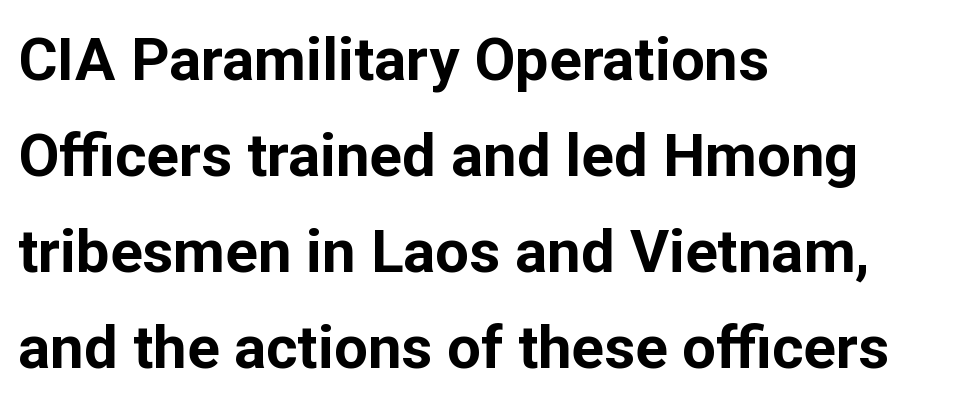
Q: Is the text bold? A: Yes.
Q: Is the text italic (slanted)? A: No, it is upright.
Q: Is the typeface a serif or a sans-serif typeface? A: Sans-serif.
Q: Is the text underlined? A: No.
Q: How is the paragraph aligned? A: Left-aligned.
Q: Is the spacing between letters normal or unusually wide? A: Normal.
Q: Is the spacing between lines tight, normal or loose? A: Normal.
Q: Width (condensed, normal, or wide)? A: Normal.
Q: Stroke contrast? A: Low.
Q: x-height? A: Medium.
Q: Monospaced? A: No.
